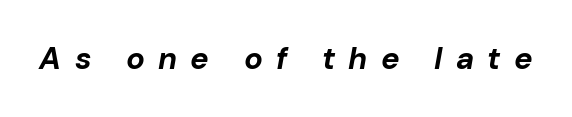
{"italic": "yes", "lean": "right", "slant_degrees": 10, "bold": "yes", "weight": "bold", "width": "normal", "stroke_contrast": "low", "x_height": "medium", "monospaced": "no", "underline": "no", "letter_spacing": "wide", "letter_spacing_em": 0.43, "glyph_px": 31}
